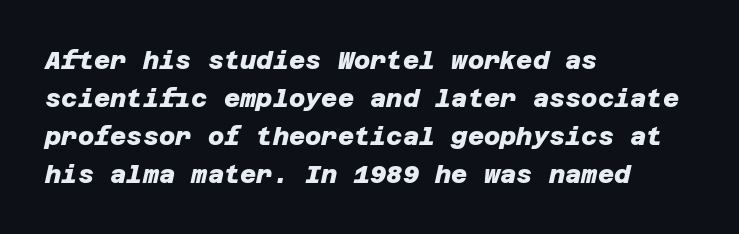
Q: Is the text bold? A: Yes.
Q: Is the text underlined? A: No.
Q: How is the paragraph aligned? A: Left-aligned.
Q: Is the spacing between letters normal or unusually wide? A: Normal.
Q: Is the spacing between lines tight, normal or loose? A: Normal.
